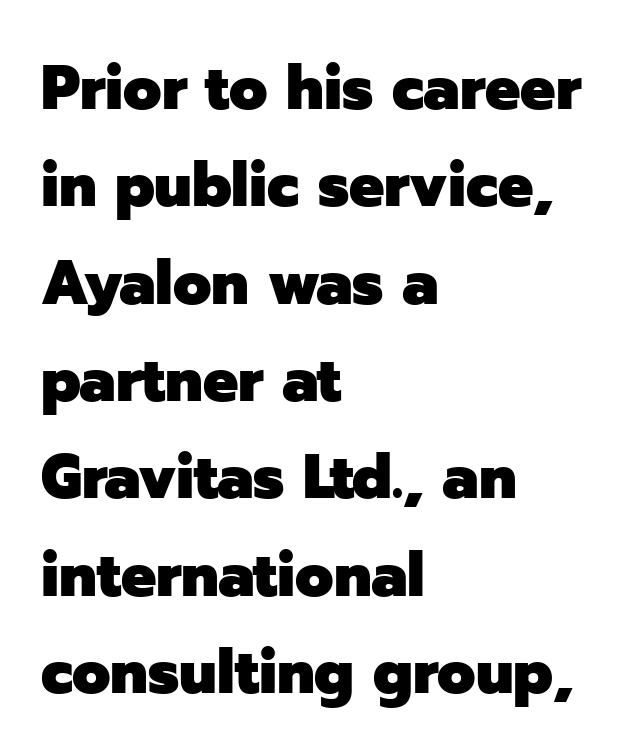
{"serif": "no", "italic": "no", "bold": "yes", "weight": "heavy", "width": "normal", "stroke_contrast": "low", "x_height": "medium", "monospaced": "no", "underline": "no", "align": "left", "line_spacing": "normal", "line_spacing_ratio": 1.57, "letter_spacing": "normal", "letter_spacing_em": 0.0, "glyph_px": 62}
